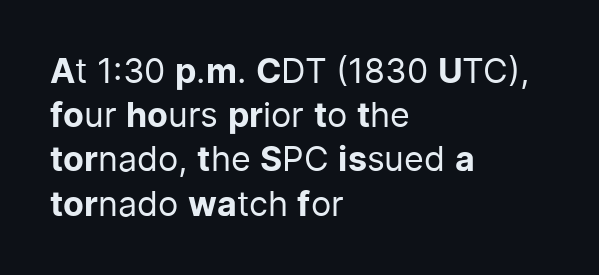
Q: Is the text bold? A: No.
Q: Is the text italic (slanted)? A: No, it is upright.
Q: Is the typeface a serif or a sans-serif typeface? A: Sans-serif.
Q: Is the text underlined? A: No.
Q: How is the paragraph aligned? A: Left-aligned.
Q: Is the spacing between letters normal or unusually wide? A: Normal.
Q: Is the spacing between lines tight, normal or loose? A: Normal.
Q: Width (condensed, normal, or wide)? A: Normal.
Q: Stroke contrast? A: Low.
Q: x-height? A: Medium.
Q: Monospaced? A: No.
